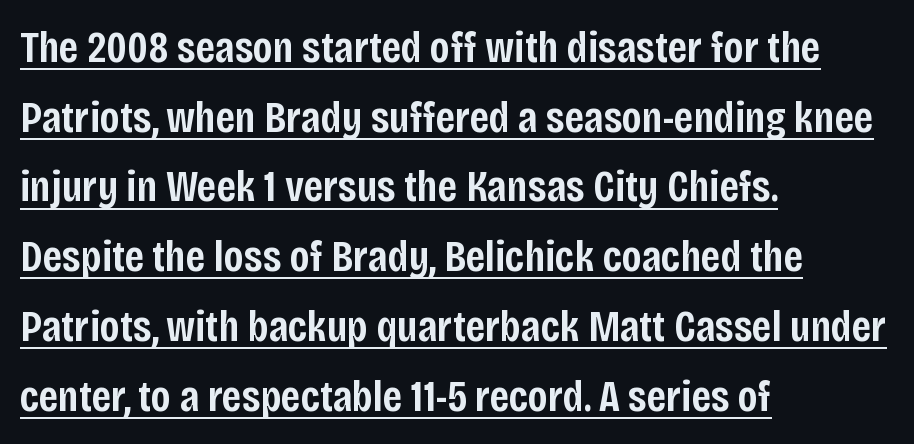
The image shows 45 px semibold, condensed sans-serif type, upright; set left-aligned, normal line spacing (1.55x), normal letter spacing, underlined; low stroke contrast and a large x-height.
